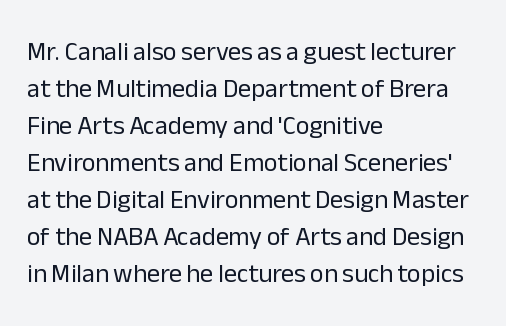
{"italic": "no", "bold": "no", "underline": "no", "align": "left", "line_spacing": "normal", "line_spacing_ratio": 1.42, "letter_spacing": "normal", "letter_spacing_em": 0.0, "glyph_px": 26}
